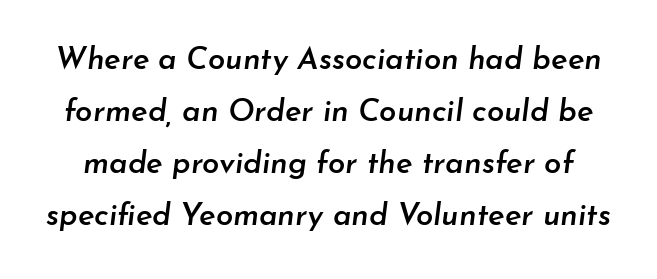
Q: Is the text bold? A: Semi-bold.
Q: Is the text italic (slanted)? A: Yes, it leans right by about 7 degrees.
Q: Is the text underlined? A: No.
Q: Is the spacing between letters normal or unusually wide? A: Normal.
Q: Is the spacing between lines tight, normal or loose? A: Normal.
Q: Width (condensed, normal, or wide)? A: Normal.
Q: Stroke contrast? A: Low.
Q: x-height? A: Small.
Q: Monospaced? A: No.
